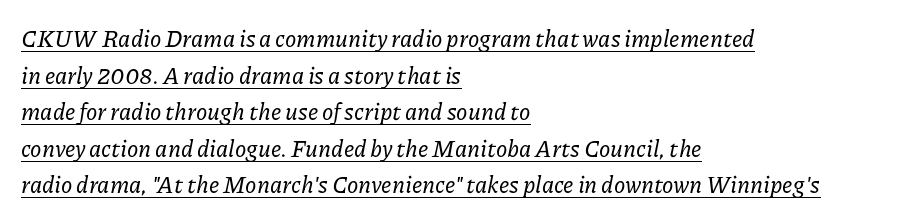
Q: Is the text italic (slanted)? A: Yes, it leans right by about 11 degrees.
Q: Is the text underlined? A: Yes.
Q: How is the paragraph aligned? A: Left-aligned.
Q: Is the spacing between letters normal or unusually wide? A: Normal.
Q: Is the spacing between lines tight, normal or loose? A: Normal.
